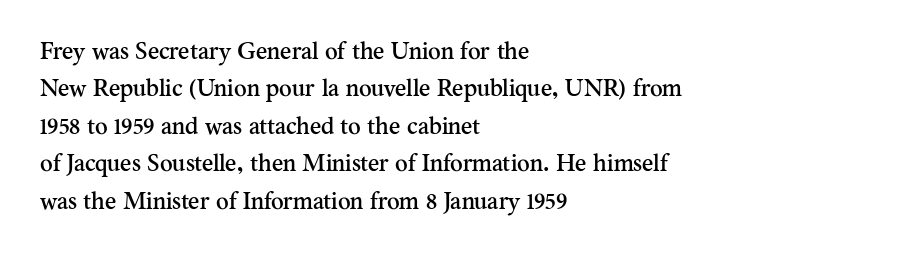
Quick note: interline space is typical. Ordinary non-slanted type is in use. The glyphs are unaccompanied by any horizontal stroke below them. The setting favours the left margin, as ordinary paragraphs usually do.
